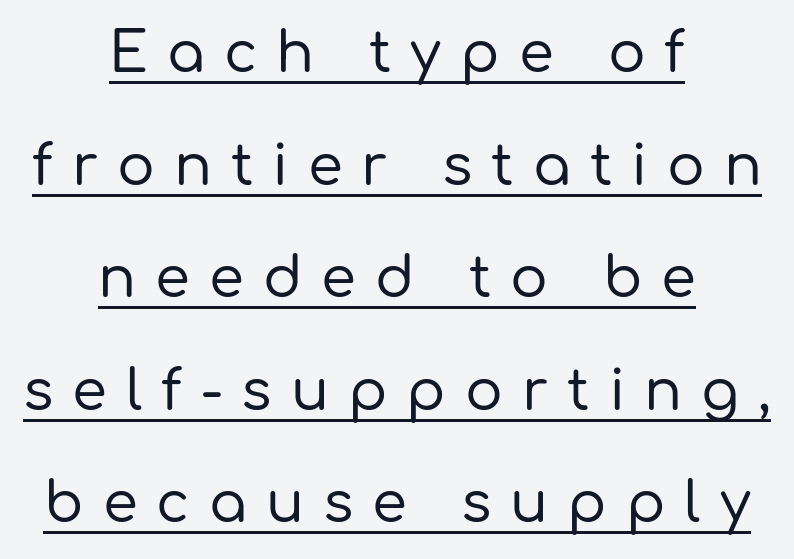
Check where the strokes stop: nothing finishes them off — pure sans. This rendering features underlined lettering. Look at the tracking — it's clearly loosened, letters drifting apart. The passage shown stacks its lines with a broad gap. This rendering uses center alignment, leaving both contours irregular but symmetric. The typography opts for an upright posture over an oblique one.
